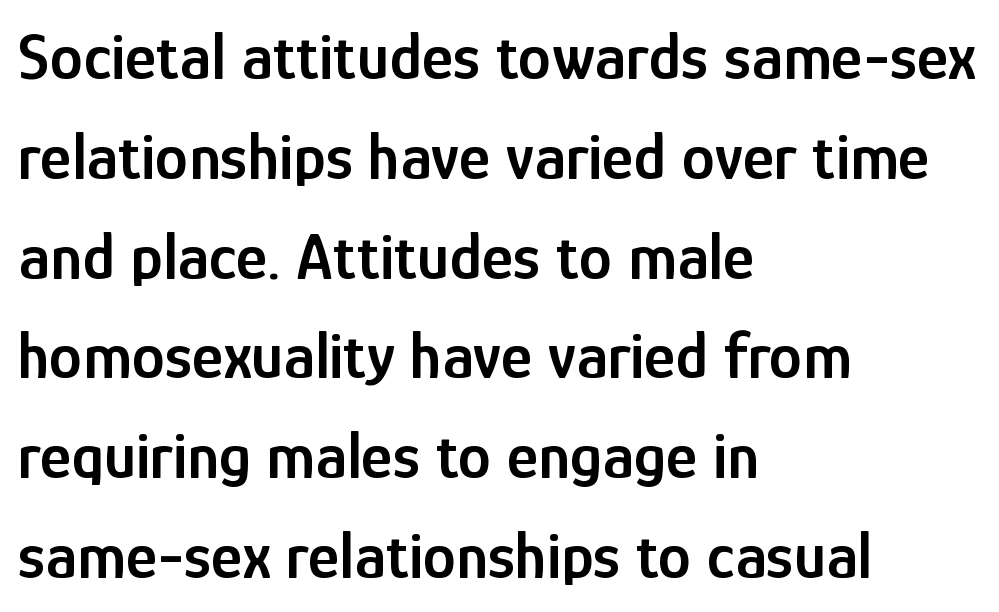
Q: Is the text bold? A: Semi-bold.
Q: Is the text italic (slanted)? A: No, it is upright.
Q: Is the typeface a serif or a sans-serif typeface? A: Sans-serif.
Q: Is the text underlined? A: No.
Q: How is the paragraph aligned? A: Left-aligned.
Q: Is the spacing between letters normal or unusually wide? A: Normal.
Q: Is the spacing between lines tight, normal or loose? A: Normal.
Q: Width (condensed, normal, or wide)? A: Condensed.
Q: Stroke contrast? A: Low.
Q: x-height? A: Medium.
Q: Monospaced? A: No.
